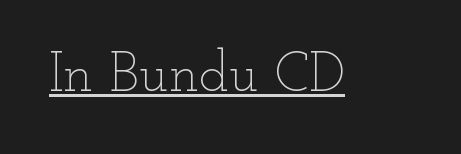
These lines keep a tight, regular rhythm from letter to letter. You can tell it's not italic because the verticals are truly vertical. Descenders here cross a horizontal rule under the line. Heft: none added — not bold.
